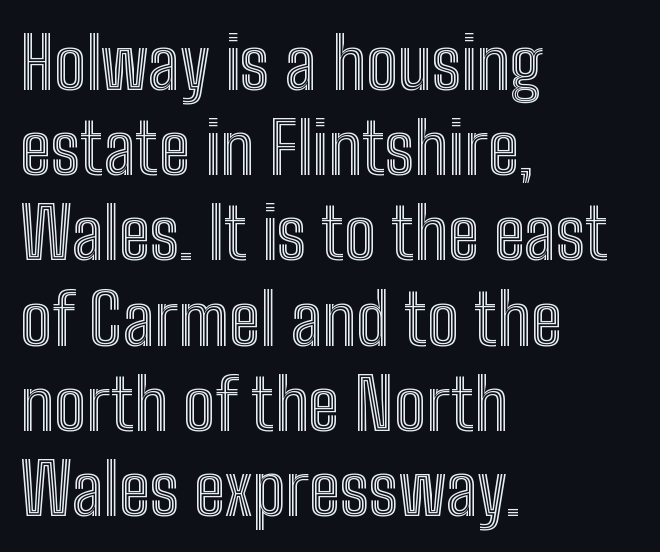
{"italic": "no", "width": "condensed", "x_height": "medium", "monospaced": "no", "underline": "no", "align": "left", "line_spacing_ratio": 1.2, "letter_spacing": "normal", "letter_spacing_em": 0.0, "glyph_px": 71}
